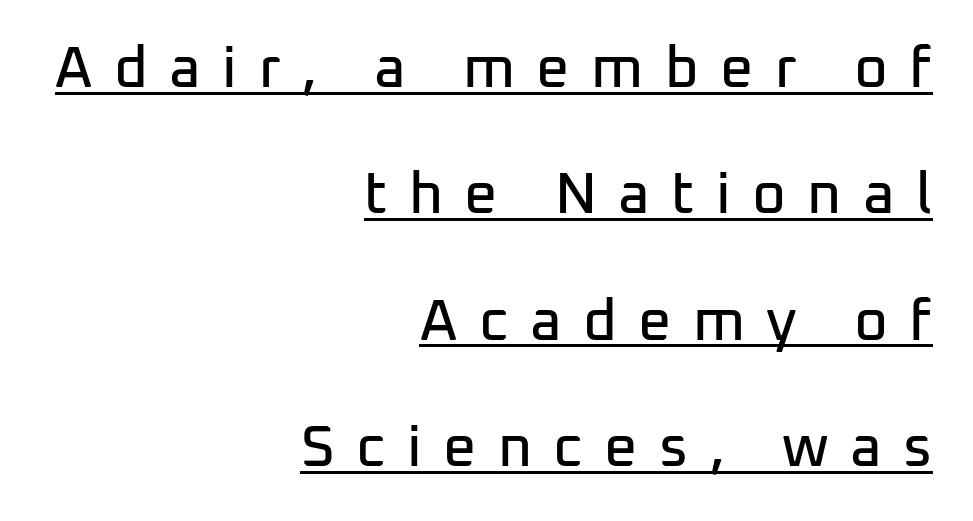
Q: Is the text italic (slanted)? A: No, it is upright.
Q: Is the typeface a serif or a sans-serif typeface? A: Sans-serif.
Q: Is the text underlined? A: Yes.
Q: How is the paragraph aligned? A: Right-aligned.
Q: Is the spacing between letters normal or unusually wide? A: Unusually wide.
Q: Is the spacing between lines tight, normal or loose? A: Loose.
Q: Width (condensed, normal, or wide)? A: Normal.
Q: Stroke contrast? A: Low.
Q: x-height? A: Medium.
Q: Monospaced? A: No.
